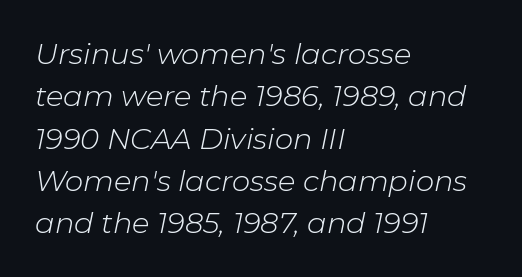
The image shows 29 px light type, italic (leaning right); set left-aligned, normal line spacing (1.46x), normal letter spacing, not underlined; low stroke contrast and a medium x-height.
